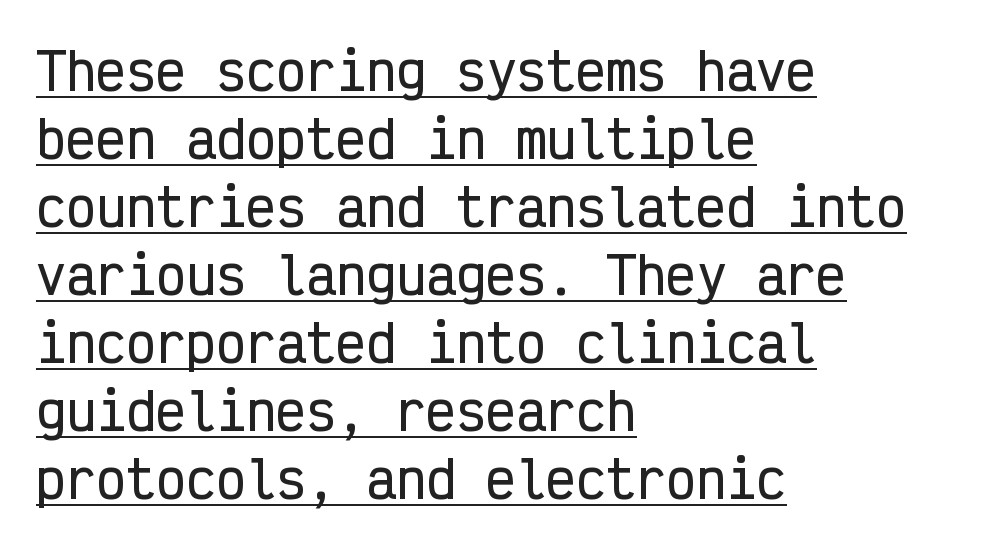
{"serif": "no", "italic": "no", "width": "condensed", "stroke_contrast": "low", "x_height": "medium", "monospaced": "yes", "underline": "yes", "align": "left", "line_spacing": "normal", "line_spacing_ratio": 1.36, "letter_spacing": "normal", "letter_spacing_em": 0.0, "glyph_px": 50}
